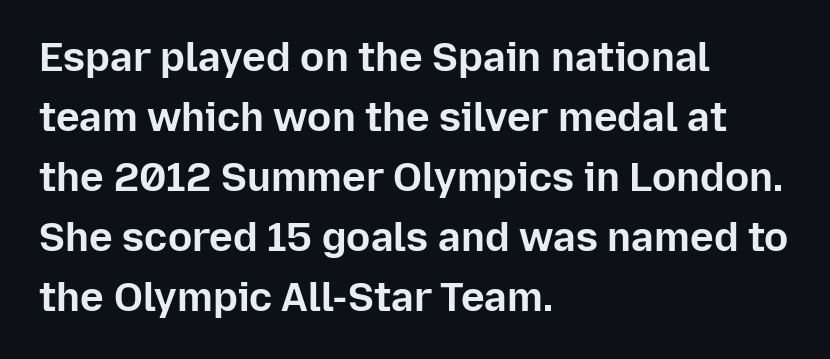
The image shows 40 px bold sans-serif type, upright; set left-aligned, normal line spacing (1.5x), normal letter spacing, not underlined; low stroke contrast and a medium x-height.
